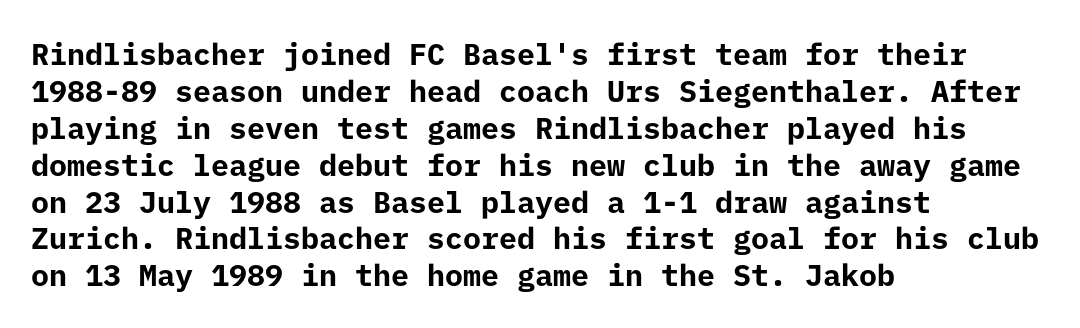
Italic: no, the glyphs are upright roman. Typesetter's note: full bold, strokes at maximum text heaviness. You could call the tracking neutral — neither tight nor loose. The font family rendered here belongs to the sans-serif group.
